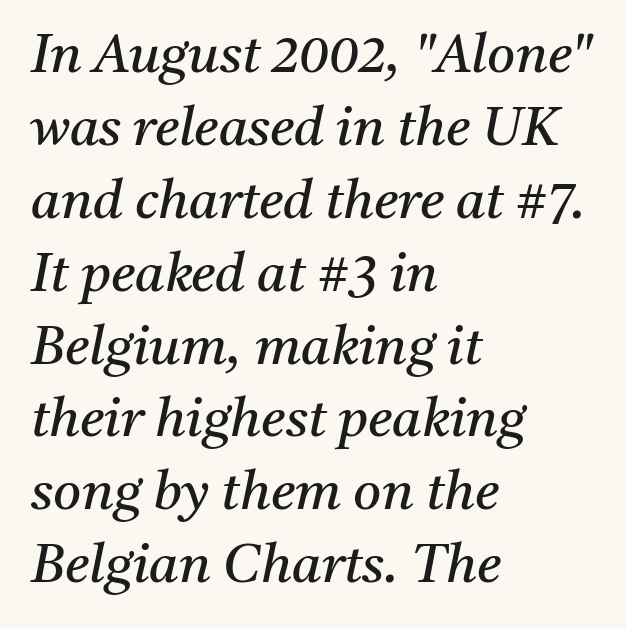
{"serif": "yes", "italic": "yes", "lean": "right", "slant_degrees": 11, "bold": "no", "weight": "regular", "width": "normal", "stroke_contrast": "medium", "x_height": "medium", "monospaced": "no", "underline": "no", "align": "left", "line_spacing": "normal", "line_spacing_ratio": 1.35, "letter_spacing": "normal", "letter_spacing_em": 0.0, "glyph_px": 54}
